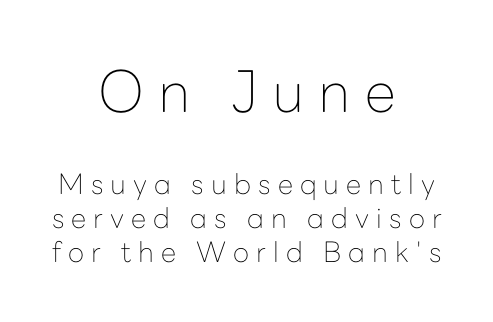
{"serif": "no", "italic": "no", "bold": "no", "weight": "thin", "width": "normal", "stroke_contrast": "low", "x_height": "medium", "monospaced": "no", "underline": "no", "align": "center", "line_spacing_ratio": 1.22, "letter_spacing": "wide", "letter_spacing_em": 0.25, "larger_block": "first", "size_ratio": 2.04, "glyph_px": 57}
